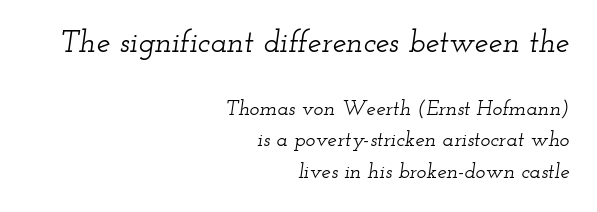
{"serif": "yes", "italic": "yes", "lean": "right", "slant_degrees": 12, "width": "wide", "stroke_contrast": "low", "x_height": "small", "monospaced": "no", "underline": "no", "align": "right", "line_spacing": "normal", "line_spacing_ratio": 1.49, "letter_spacing": "normal", "letter_spacing_em": 0.0, "larger_block": "first", "size_ratio": 1.48, "glyph_px": 31}
